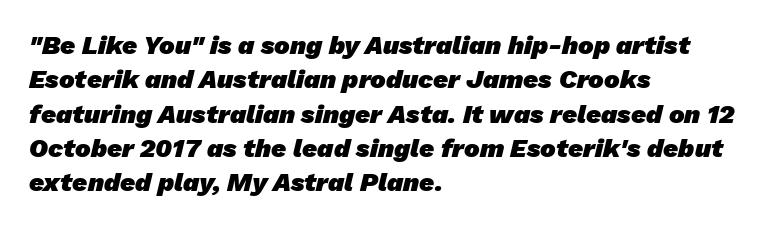
{"bold": "yes", "underline": "no", "align": "left", "line_spacing": "normal", "line_spacing_ratio": 1.32, "letter_spacing": "normal", "letter_spacing_em": 0.0, "glyph_px": 26}
